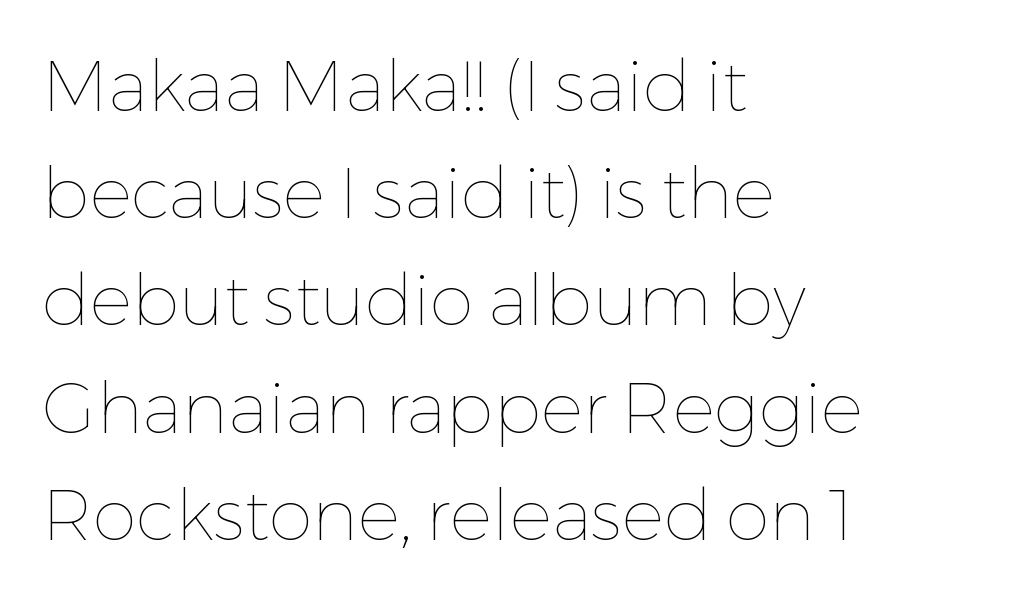
{"italic": "no", "bold": "no", "weight": "thin", "width": "normal", "stroke_contrast": "low", "x_height": "medium", "monospaced": "no", "underline": "no", "align": "left", "line_spacing": "normal", "line_spacing_ratio": 1.51, "letter_spacing": "normal", "letter_spacing_em": 0.0, "glyph_px": 71}
